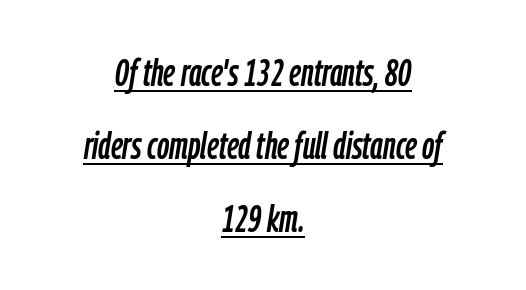
The image shows 38 px condensed type, italic (leaning right); set centered, loose line spacing (1.92x), normal letter spacing, underlined; low stroke contrast and a medium x-height.
